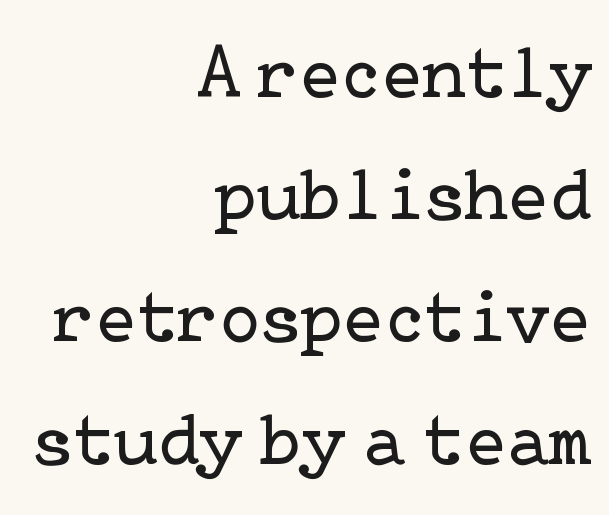
One glance says typical: line gaps are just what's usual. Each row of text sits above clean, open space. Posture: upright roman. The glyphs in this specimen are seriffed.
